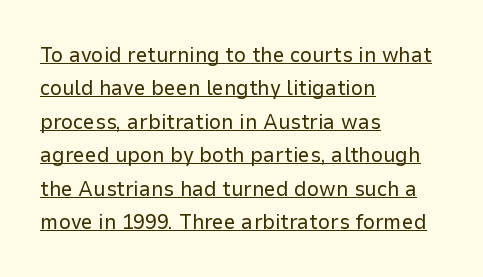
Q: Is the text bold? A: No.
Q: Is the text italic (slanted)? A: No, it is upright.
Q: Is the text underlined? A: Yes.
Q: How is the paragraph aligned? A: Left-aligned.
Q: Is the spacing between letters normal or unusually wide? A: Normal.
Q: Is the spacing between lines tight, normal or loose? A: Normal.
